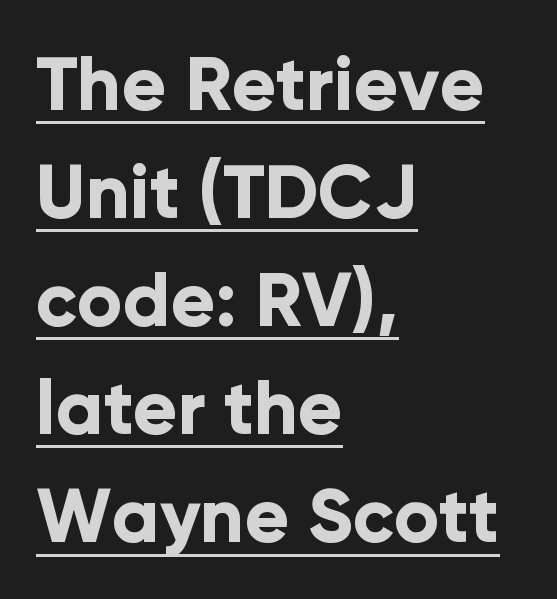
Grotesque or geometric, the face here clearly has no serifs. The space between consecutive lines is moderate. Style check: upright. Set as a true bold cut, around the 700 mark.
